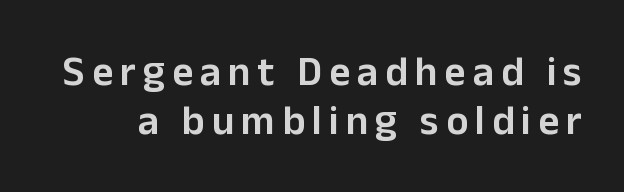
{"serif": "no", "italic": "no", "bold": "semi", "weight": "semibold", "width": "normal", "stroke_contrast": "low", "x_height": "medium", "monospaced": "no", "underline": "no", "line_spacing_ratio": 1.19, "glyph_px": 41}
